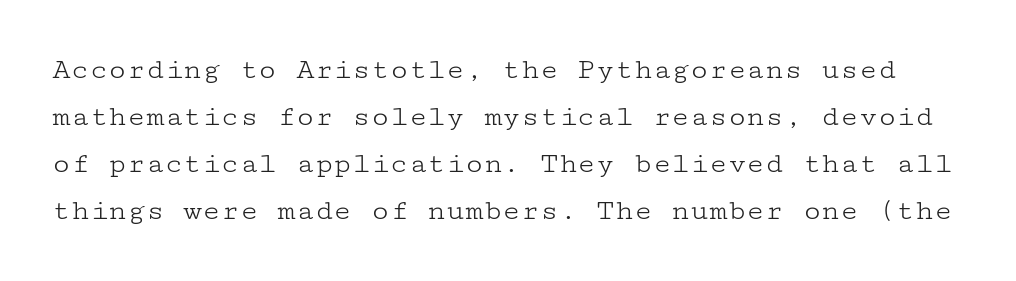
Q: Is the text bold? A: No.
Q: Is the text italic (slanted)? A: No, it is upright.
Q: Is the typeface a serif or a sans-serif typeface? A: Serif.
Q: Is the text underlined? A: No.
Q: Is the spacing between letters normal or unusually wide? A: Normal.
Q: Is the spacing between lines tight, normal or loose? A: Normal.
Q: Width (condensed, normal, or wide)? A: Wide.
Q: Stroke contrast? A: Low.
Q: x-height? A: Medium.
